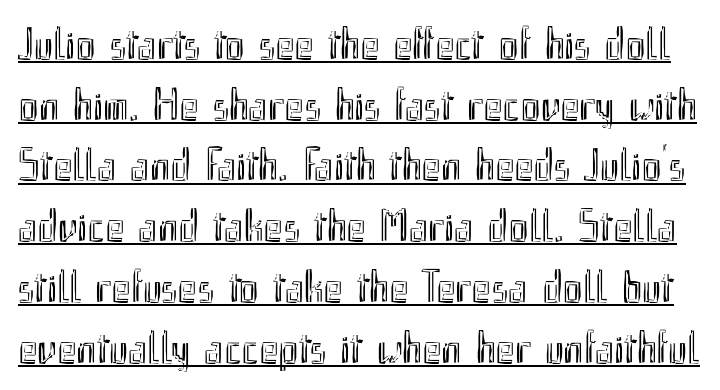
The image shows 46 px condensed type, upright; set normal line spacing (1.32x), normal letter spacing, underlined; a small x-height.
